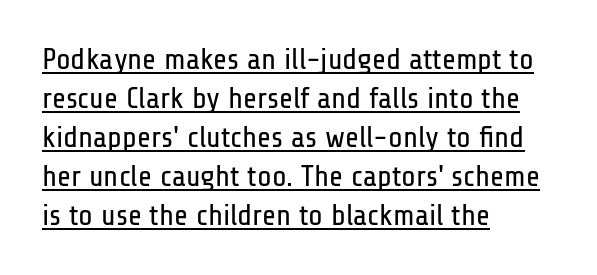
Q: Is the text bold? A: No.
Q: Is the text italic (slanted)? A: No, it is upright.
Q: Is the typeface a serif or a sans-serif typeface? A: Sans-serif.
Q: Is the text underlined? A: Yes.
Q: How is the paragraph aligned? A: Left-aligned.
Q: Is the spacing between letters normal or unusually wide? A: Normal.
Q: Is the spacing between lines tight, normal or loose? A: Normal.
Q: Width (condensed, normal, or wide)? A: Condensed.
Q: Stroke contrast? A: Low.
Q: x-height? A: Medium.
Q: Monospaced? A: No.
